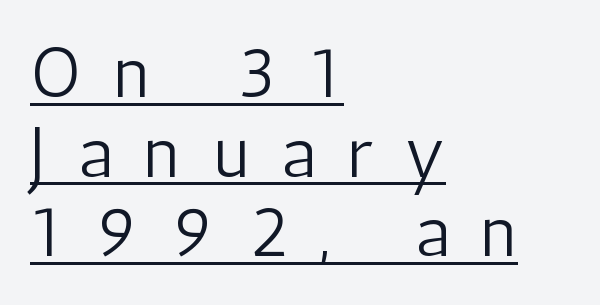
The image shows 71 px light, condensed sans-serif type, upright; set left-aligned, tight line spacing (1.12x), unusually wide letter spacing (+0.46 em), underlined; low stroke contrast and a medium x-height.
